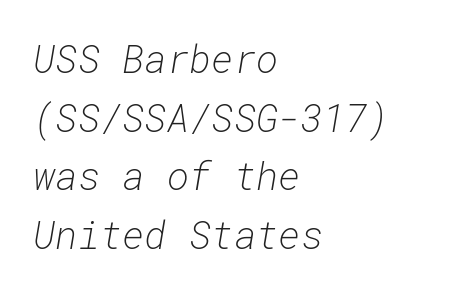
The ragged edge is on the right, which tells us the setting is flush left. A clean baseline with only descenders dipping below it. The space between consecutive lines is moderate. Nobody touched the tracking dial on this one. Think of a typewriter: that constant character pitch is what you see here. The letters are slanted; this is an italic face.
